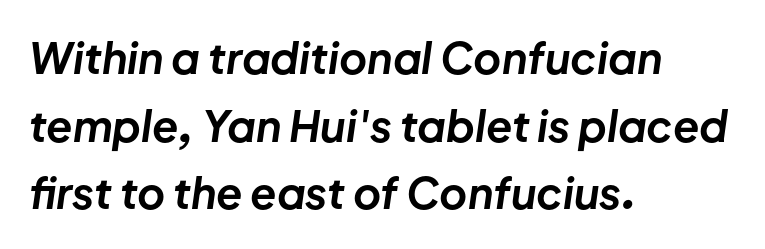
The face used here is rendered with its standard letterfit. Is this a fixed-width face? No — the glyphs have proportional, varying widths. Words float on clear page, feet unadorned. If you drew a ruler down the left edge, every line would touch it. The vertical gap from one line to the next is medium. An italicized treatment has been applied to the whole sample.
